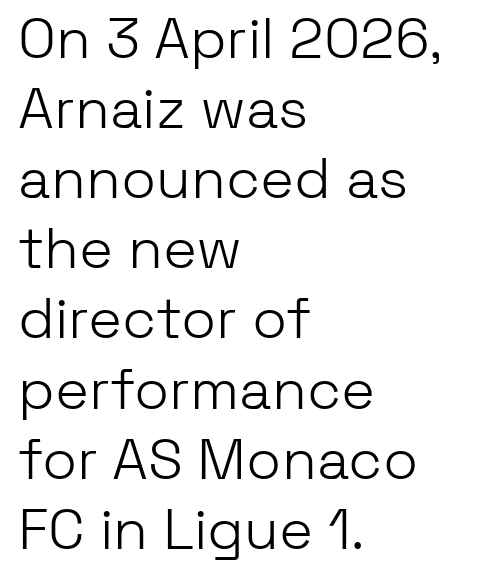
A light-to-regular cut is what we see here. Check the space under the baseline: it is left empty. Every character sits straight up, as roman type does. There is no visible air inserted between adjacent glyphs. Horizontal alignment here is leftward, the default for most running prose. No feet cap the strokes, marking this as sans-serif type.
